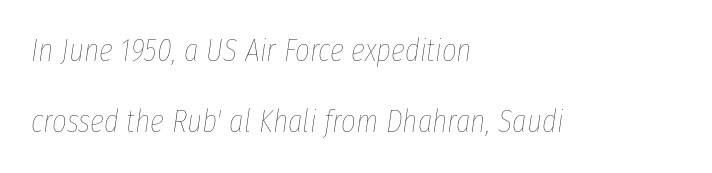
The image shows 32 px thin, condensed type, italic (leaning right); set left-aligned, loose line spacing (2.22x), normal letter spacing, not underlined; low stroke contrast and a medium x-height.
